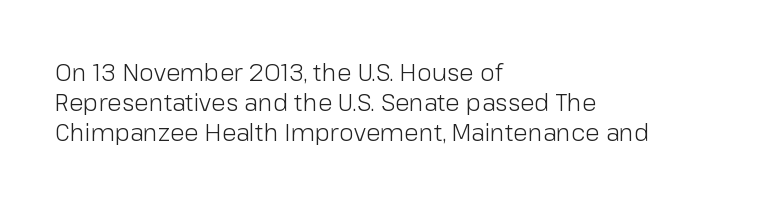
The image shows 24 px text type, upright; set left-aligned, normal line spacing (1.26x), normal letter spacing, not underlined.
